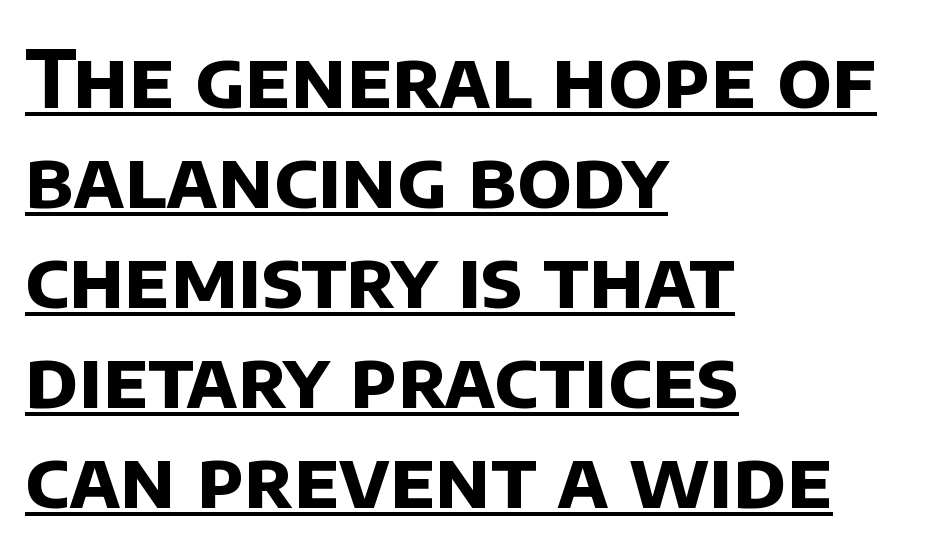
The image shows 80 px bold sans-serif type; set left-aligned, normal line spacing (1.25x), normal letter spacing, underlined; low stroke contrast and a large x-height.
